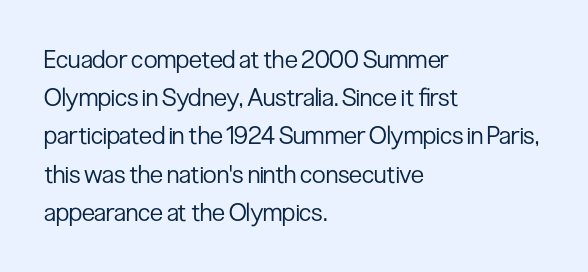
The image shows 25 px text type, upright; set left-aligned, normal line spacing (1.53x), normal letter spacing, not underlined.
